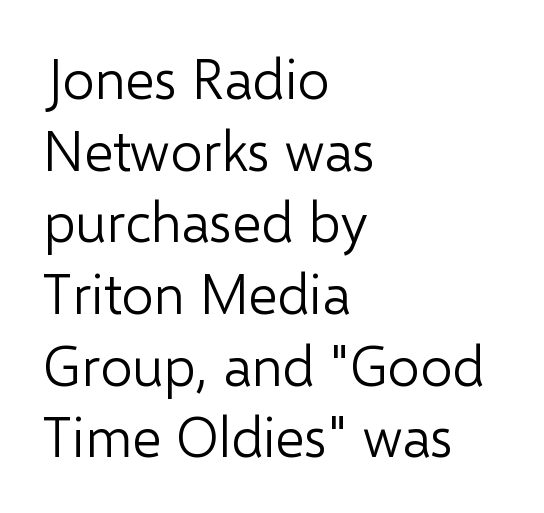
The image shows 56 px light sans-serif type, upright; set left-aligned, normal line spacing (1.28x), normal letter spacing, not underlined; low stroke contrast and a medium x-height.
